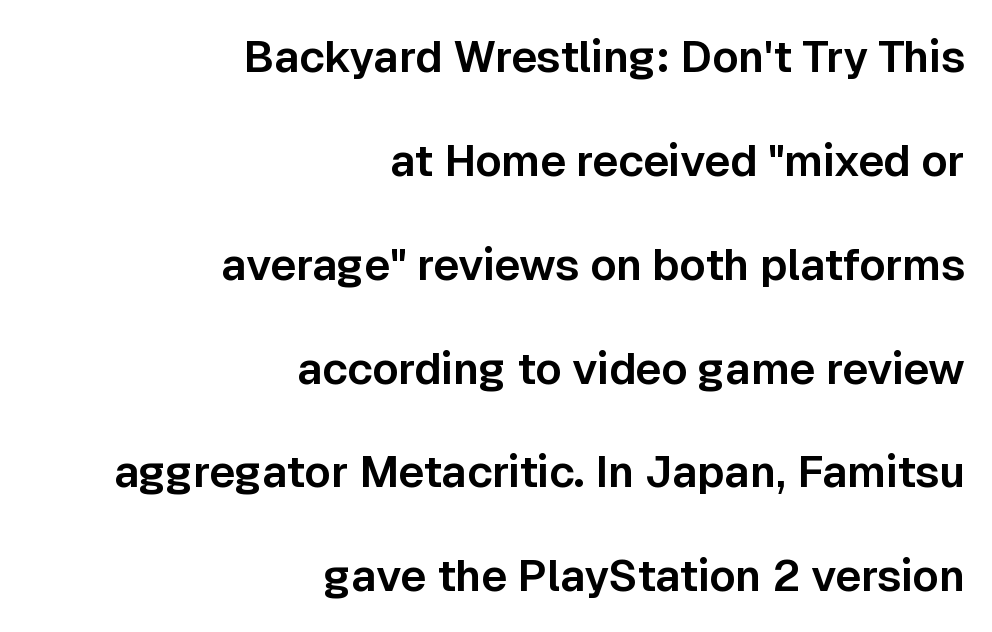
{"serif": "no", "italic": "no", "width": "normal", "stroke_contrast": "low", "x_height": "medium", "monospaced": "no", "underline": "no", "align": "right", "line_spacing": "loose", "line_spacing_ratio": 2.36, "letter_spacing": "normal", "letter_spacing_em": 0.0, "glyph_px": 44}
